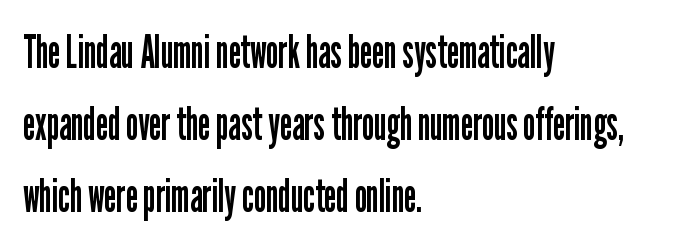
The image shows 46 px regular-weight, condensed sans-serif type, upright; set left-aligned, normal line spacing (1.56x), normal letter spacing, not underlined; low stroke contrast and a medium x-height.
